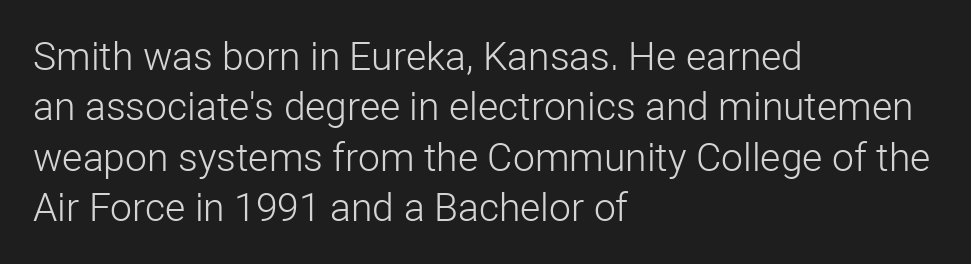
Which margin do the lines hug? The left one — the right edge is uneven. These lines were composed using upright roman letters. Words float on clear page, feet unadorned. Stems here are at most as thick as an everyday book face. Leading: standard.
